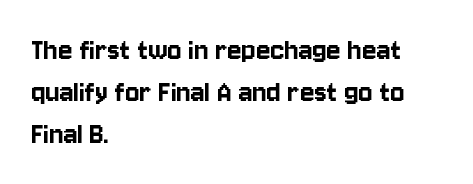
{"serif": "no", "italic": "no", "width": "condensed", "stroke_contrast": "low", "x_height": "large", "monospaced": "no", "underline": "no", "align": "left", "line_spacing": "normal", "line_spacing_ratio": 1.27, "letter_spacing": "normal", "letter_spacing_em": 0.0, "glyph_px": 33}
